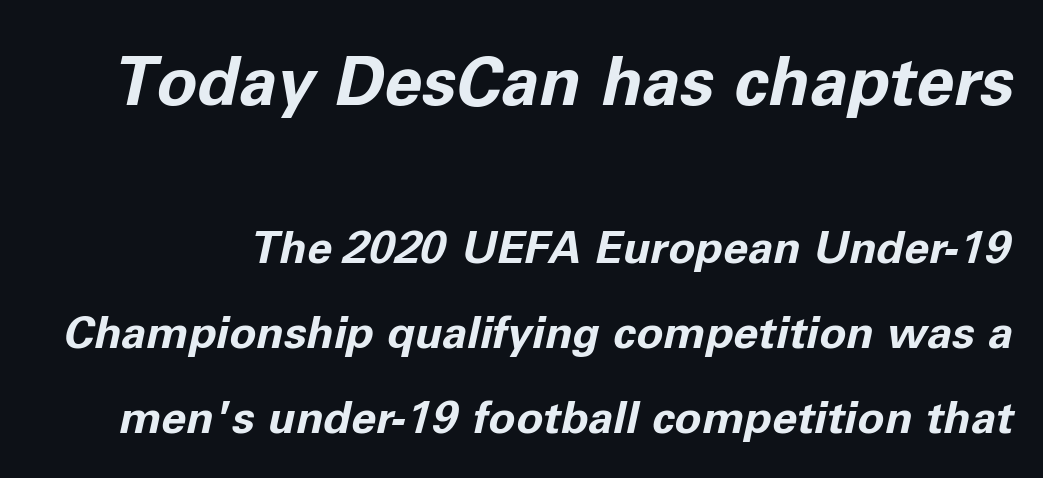
Bare-footed words on every line. Heft: maximum for text — a bold. There's an unmistakable incline to the writing here. Is this a fixed-width face? No — the glyphs have proportional, varying widths. The emphasis by scale lands on block number one, above.
